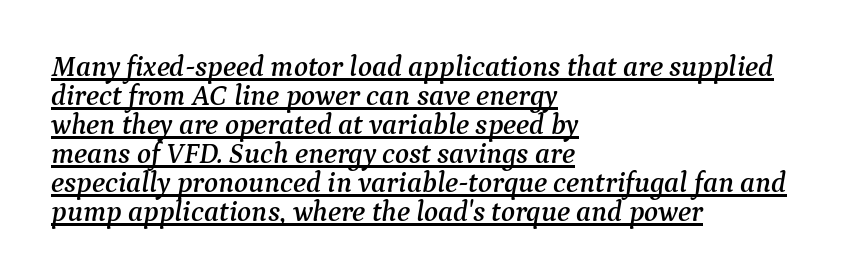
Q: Is the text italic (slanted)? A: Yes, it leans right by about 9 degrees.
Q: Is the typeface a serif or a sans-serif typeface? A: Serif.
Q: Is the text underlined? A: Yes.
Q: How is the paragraph aligned? A: Left-aligned.
Q: Is the spacing between letters normal or unusually wide? A: Normal.
Q: Is the spacing between lines tight, normal or loose? A: Tight.
Q: Width (condensed, normal, or wide)? A: Normal.
Q: Stroke contrast? A: Medium.
Q: x-height? A: Medium.
Q: Monospaced? A: No.
